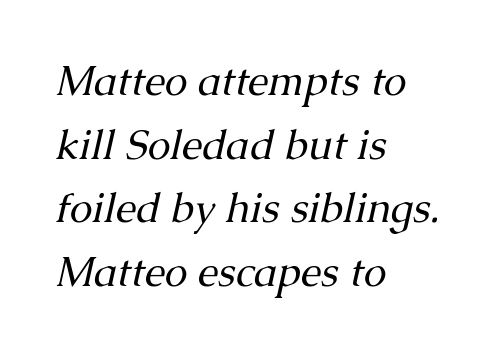
Q: Is the text bold? A: No.
Q: Is the text italic (slanted)? A: Yes, it leans right by about 13 degrees.
Q: Is the typeface a serif or a sans-serif typeface? A: Serif.
Q: Is the text underlined? A: No.
Q: How is the paragraph aligned? A: Left-aligned.
Q: Is the spacing between letters normal or unusually wide? A: Normal.
Q: Is the spacing between lines tight, normal or loose? A: Normal.
Q: Width (condensed, normal, or wide)? A: Normal.
Q: Stroke contrast? A: Medium.
Q: x-height? A: Medium.
Q: Monospaced? A: No.
